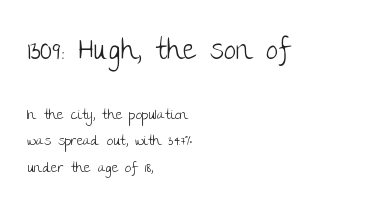
The image shows 28 px light sans-serif type, upright; set left-aligned, loose line spacing (1.9x), normal letter spacing, not underlined; the first (top) block is 2.0x larger; low stroke contrast and a large x-height.
